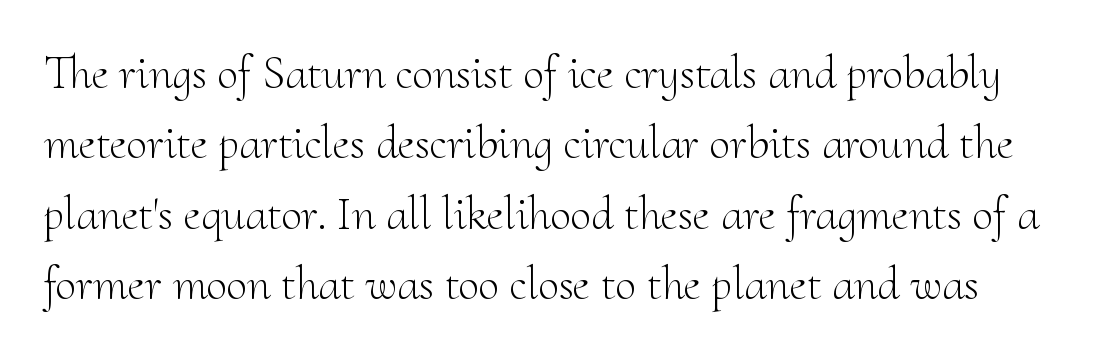
The image shows 47 px light serif type, upright; set normal line spacing (1.5x), normal letter spacing, not underlined; medium stroke contrast and a small x-height.
